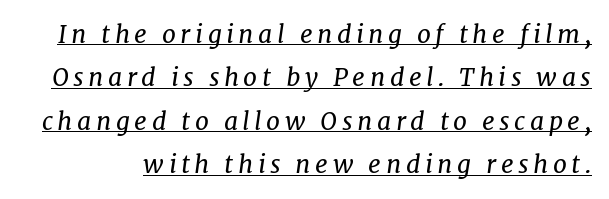
Q: Is the text bold? A: No.
Q: Is the text italic (slanted)? A: Yes, it leans right by about 7 degrees.
Q: Is the text underlined? A: Yes.
